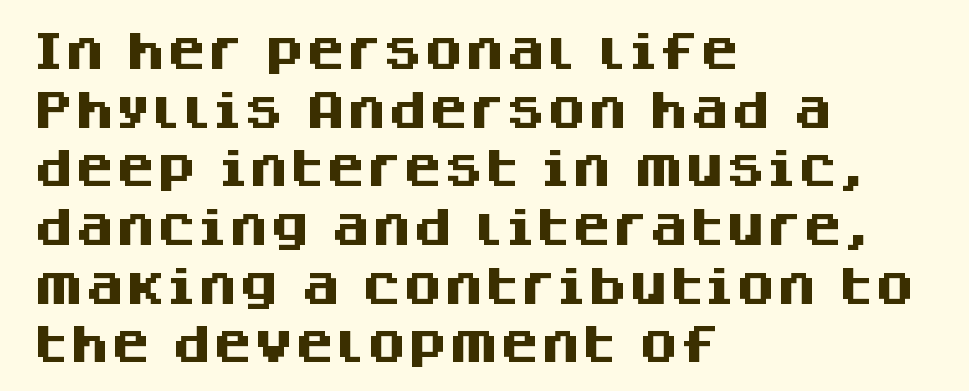
Q: Is the text bold? A: Yes.
Q: Is the text italic (slanted)? A: No, it is upright.
Q: Is the typeface a serif or a sans-serif typeface? A: Sans-serif.
Q: Is the text underlined? A: No.
Q: How is the paragraph aligned? A: Left-aligned.
Q: Is the spacing between letters normal or unusually wide? A: Normal.
Q: Is the spacing between lines tight, normal or loose? A: Normal.
Q: Width (condensed, normal, or wide)? A: Normal.
Q: Stroke contrast? A: Medium.
Q: x-height? A: Large.
Q: Monospaced? A: No.
